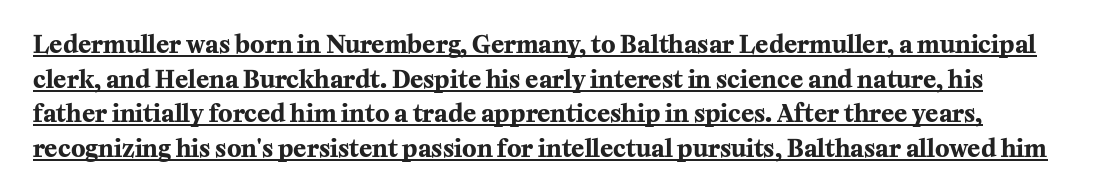
Unlike italic type, these characters show no tilt at all. You could call the tracking neutral — neither tight nor loose. Plenty of ink on the page — the face is bold. Honestly, the row spacing looks completely unremarkable. Underlining? Definitely there.
